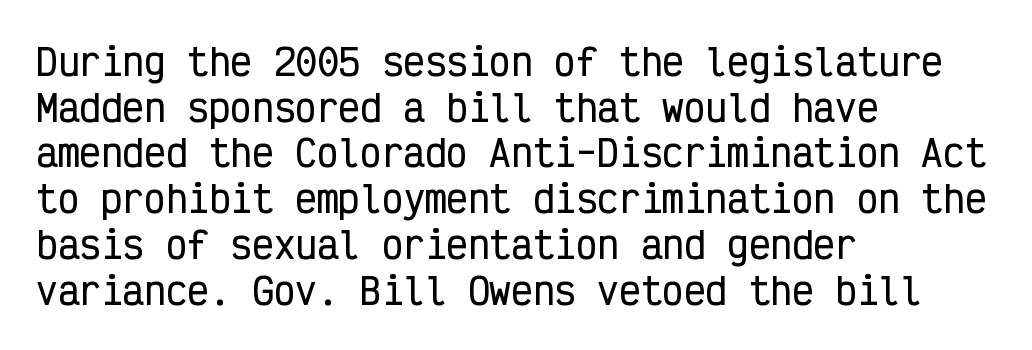
{"serif": "no", "italic": "no", "width": "condensed", "stroke_contrast": "low", "x_height": "medium", "monospaced": "yes", "underline": "no", "align": "left", "line_spacing": "normal", "line_spacing_ratio": 1.27, "letter_spacing": "normal", "letter_spacing_em": 0.0, "glyph_px": 36}
